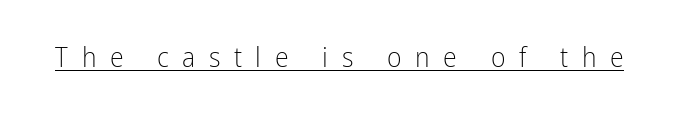
The image shows 28 px light, condensed sans-serif type, upright; set unusually wide letter spacing (+0.48 em), underlined; low stroke contrast and a medium x-height.
